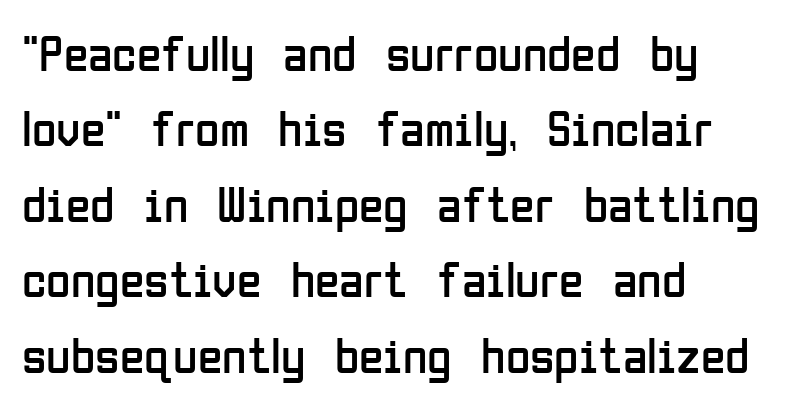
The paragraph has a hard left edge and a soft right edge. Line spacing here is normal. Default kerning and tracking; the words read as compact shapes. No letter is thick-stroked: the sample isn't bold. The typography opts for an upright posture over an oblique one. This rendering employs a face without finishing strokes, i.e., a sans-serif.
